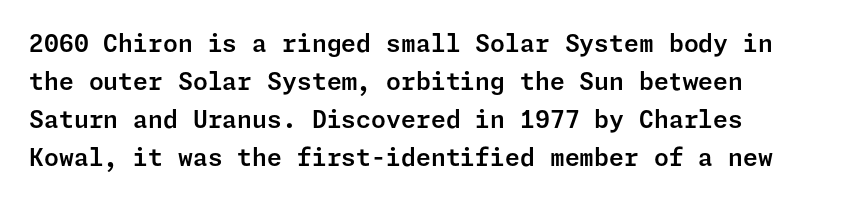
A normal amount of white space separates one row of letters from the next. In terms of letterspacing, this is plain default setting. Quick note: not italic, upright. Only glyphs here, with clear space below each row. Horizontally, the lines are justified to the leading edge only.
